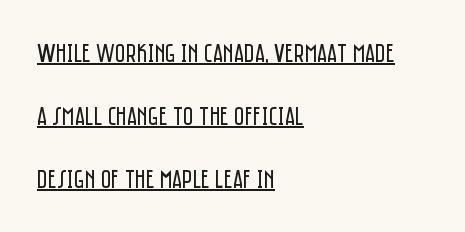
The rendering anchors every line to the left-hand side. Posture: vertical. The font sits on the lighter half of the weight spectrum, regular included. These lines keep a tight, regular rhythm from letter to letter. The rendered words wear a rule along their underside. Vertical spacing — loose.
